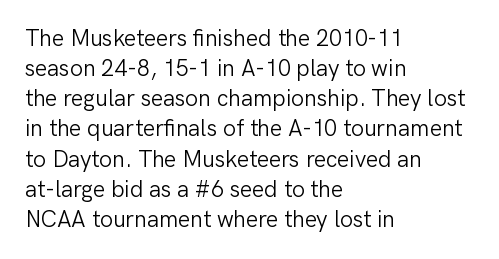
{"italic": "no", "bold": "no", "underline": "no", "align": "left", "line_spacing": "normal", "line_spacing_ratio": 1.31, "letter_spacing": "normal", "letter_spacing_em": 0.0, "glyph_px": 23}
